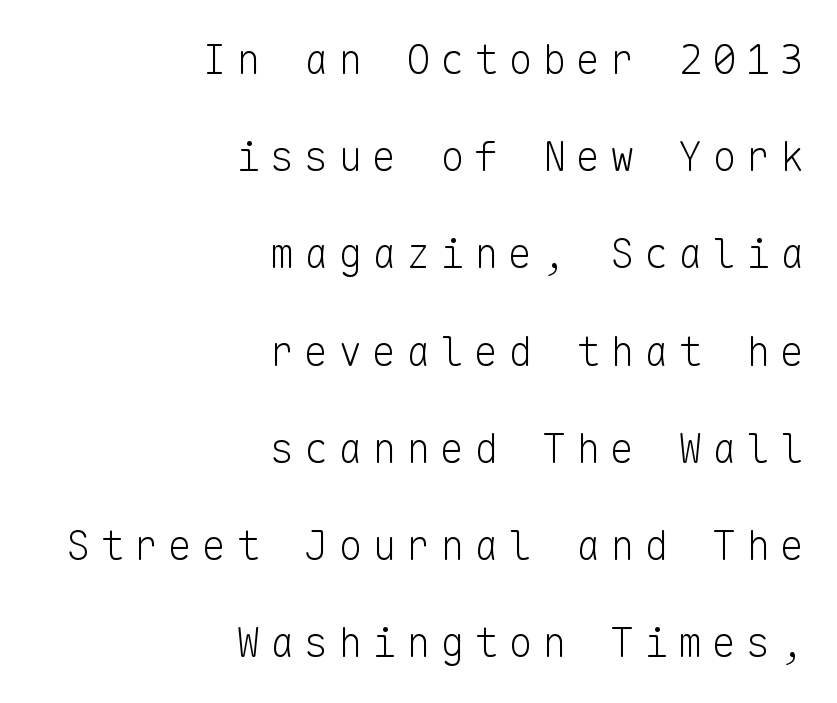
Q: Is the text bold? A: No.
Q: Is the text italic (slanted)? A: No, it is upright.
Q: Is the typeface a serif or a sans-serif typeface? A: Sans-serif.
Q: Is the text underlined? A: No.
Q: How is the paragraph aligned? A: Right-aligned.
Q: Is the spacing between letters normal or unusually wide? A: Unusually wide.
Q: Is the spacing between lines tight, normal or loose? A: Loose.
Q: Width (condensed, normal, or wide)? A: Normal.
Q: Stroke contrast? A: Low.
Q: x-height? A: Medium.
Q: Monospaced? A: Yes.
